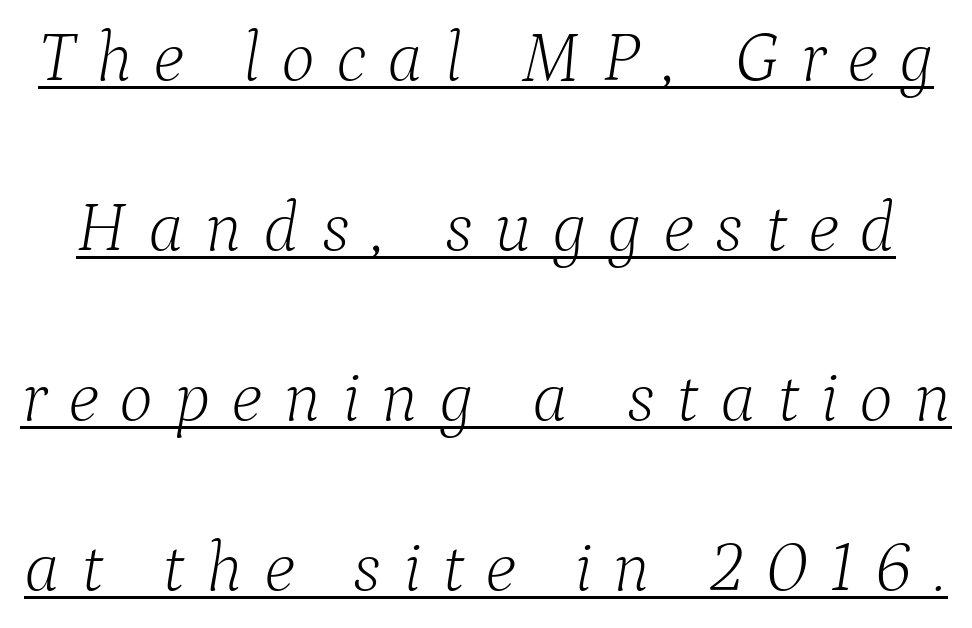
Q: Is the text bold? A: No.
Q: Is the text italic (slanted)? A: Yes, it leans right by about 9 degrees.
Q: Is the typeface a serif or a sans-serif typeface? A: Serif.
Q: Is the text underlined? A: Yes.
Q: Is the spacing between letters normal or unusually wide? A: Unusually wide.
Q: Is the spacing between lines tight, normal or loose? A: Loose.
Q: Width (condensed, normal, or wide)? A: Normal.
Q: Stroke contrast? A: Low.
Q: x-height? A: Medium.
Q: Monospaced? A: No.
